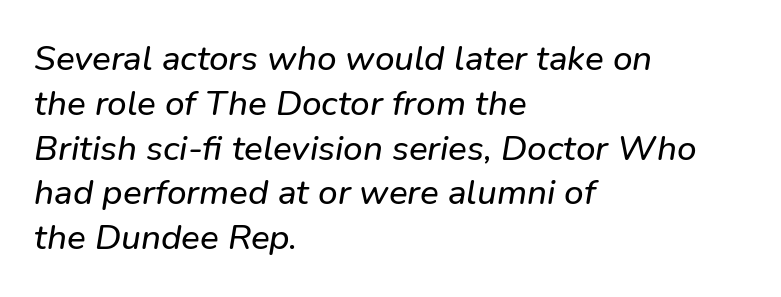
The image shows 35 px sans-serif type; set left-aligned, normal line spacing (1.28x), normal letter spacing, not underlined; low stroke contrast and a medium x-height.
